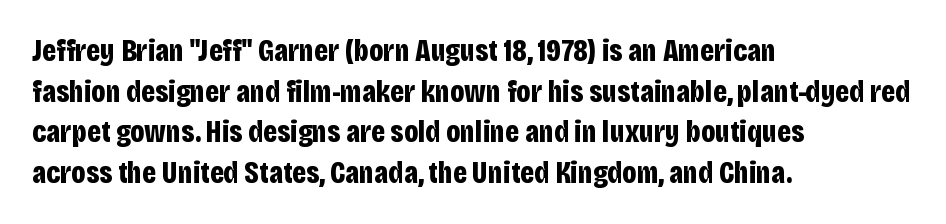
There is no visible air inserted between adjacent glyphs. Chunky letters — that's bold for sure. Does the type have serifs? No, each stem ends abruptly. Posture: straight, roman, zero tilt. Every row of glyphs begins at an identical x-position on the left.
